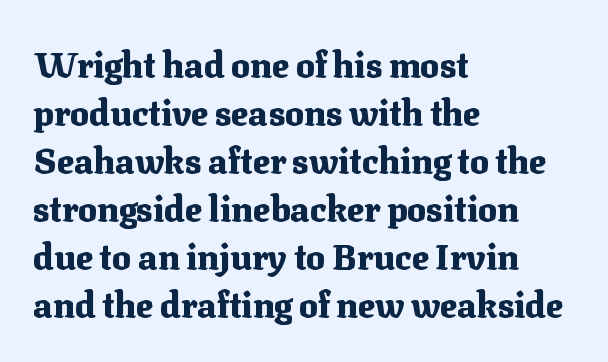
{"serif": "yes", "italic": "no", "bold": "yes", "weight": "heavy", "width": "normal", "stroke_contrast": "medium", "x_height": "medium", "monospaced": "no", "underline": "no", "align": "left", "line_spacing": "normal", "line_spacing_ratio": 1.37, "letter_spacing": "normal", "letter_spacing_em": 0.0, "glyph_px": 35}
